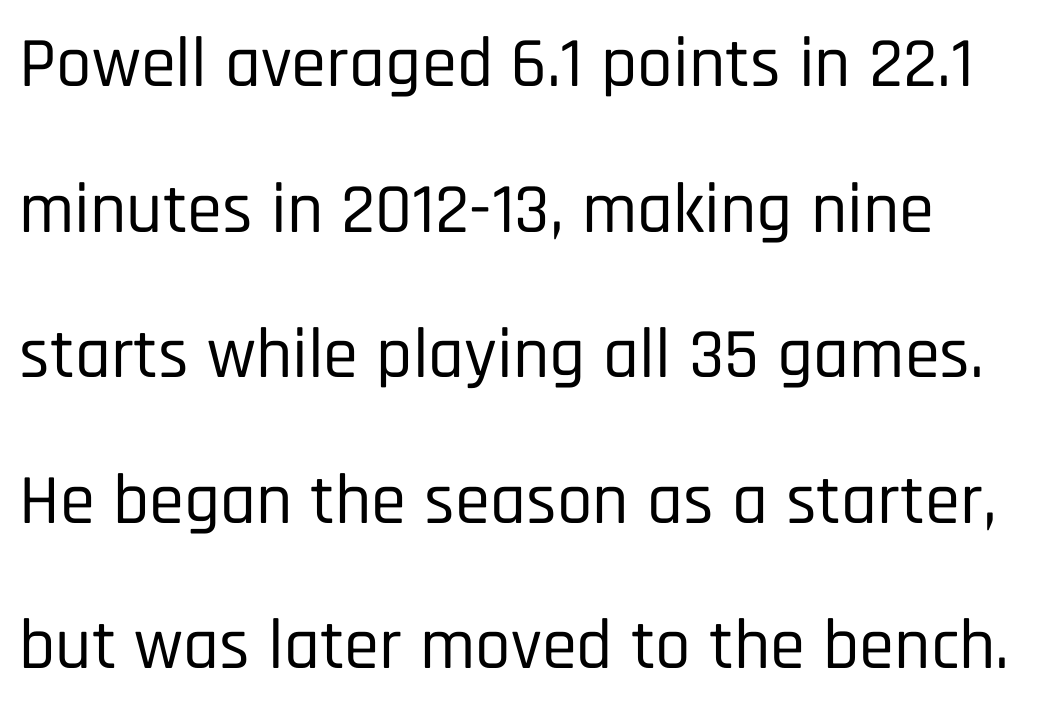
{"serif": "no", "italic": "no", "width": "condensed", "stroke_contrast": "low", "x_height": "large", "monospaced": "no", "underline": "no", "line_spacing": "loose", "line_spacing_ratio": 2.05, "letter_spacing": "normal", "letter_spacing_em": 0.0, "glyph_px": 71}
